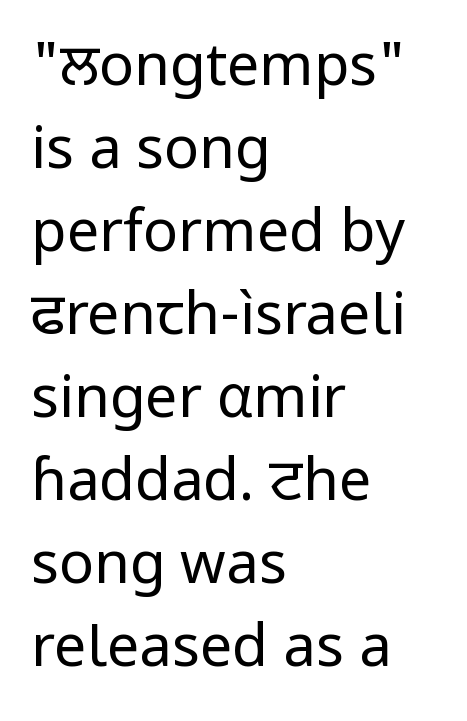
Does the leading feel generous? No, just average. Descenders hang freely into open space. You could call the tracking neutral — neither tight nor loose. These lines are rendered in a variable-pitch font.
